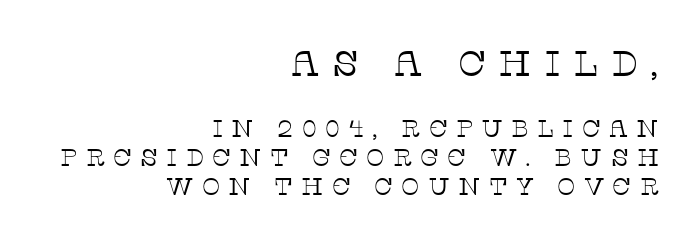
The image shows 36 px thin serif type, upright; set right-aligned, line spacing 1.22x, unusually wide letter spacing (+0.34 em), not underlined; the first (top) block is 1.5x larger; low stroke contrast and a large x-height.
